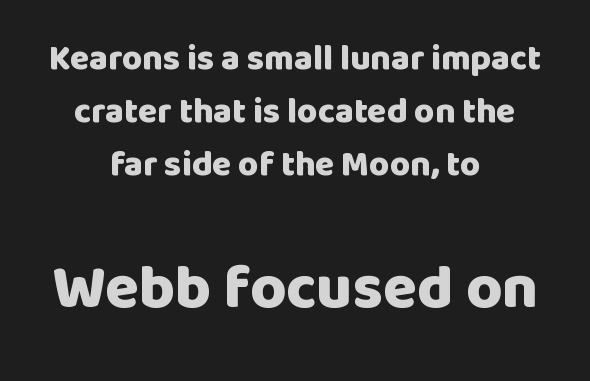
You could not count columns in this text — the font is proportionally spaced. The lettering stays uniformly vertical, giving the passage a roman look. Caption: upper text group reduced, lower text group enlarged. Regarding serifs, this sample does without them. Is the letter spacing exaggerated? No — it looks like the ordinary default. The paragraph shown floats in the horizontal middle.
